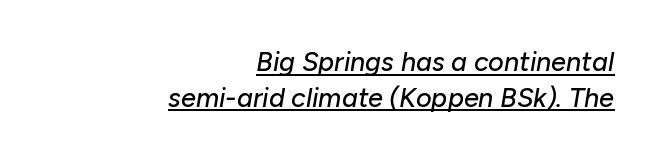
Q: Is the text italic (slanted)? A: Yes, it leans right by about 10 degrees.
Q: Is the text underlined? A: Yes.
Q: How is the paragraph aligned? A: Right-aligned.
Q: Is the spacing between letters normal or unusually wide? A: Normal.
Q: Is the spacing between lines tight, normal or loose? A: Normal.
